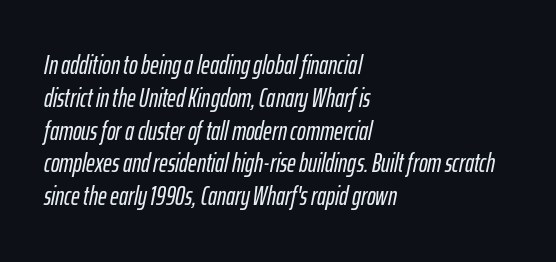
Q: Is the text italic (slanted)? A: Yes, it leans right by about 12 degrees.
Q: Is the text underlined? A: No.
Q: How is the paragraph aligned? A: Left-aligned.
Q: Is the spacing between letters normal or unusually wide? A: Normal.
Q: Is the spacing between lines tight, normal or loose? A: Normal.
